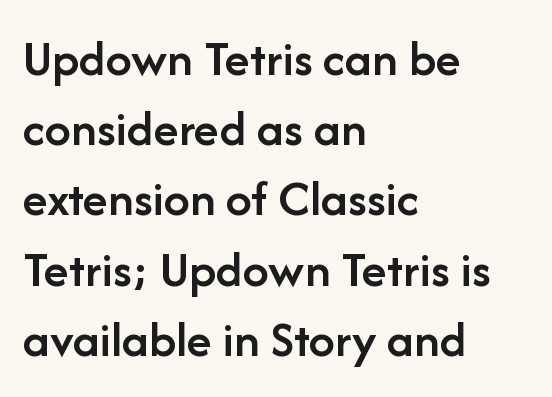
{"serif": "no", "italic": "no", "bold": "semi", "weight": "semibold", "width": "normal", "stroke_contrast": "low", "x_height": "medium", "monospaced": "no", "underline": "no", "align": "left", "line_spacing": "normal", "line_spacing_ratio": 1.35, "letter_spacing": "normal", "letter_spacing_em": 0.0, "glyph_px": 52}
